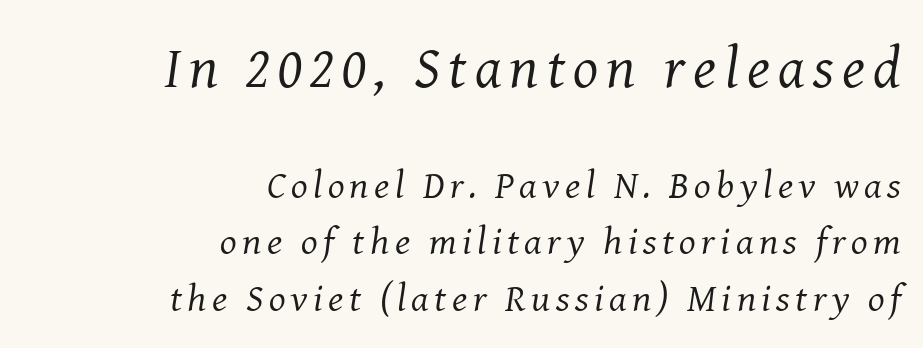
{"serif": "yes", "italic": "yes", "lean": "right", "slant_degrees": 8, "bold": "no", "weight": "regular", "width": "normal", "stroke_contrast": "medium", "x_height": "medium", "monospaced": "no", "underline": "no", "align": "right", "line_spacing": "normal", "line_spacing_ratio": 1.45, "larger_block": "first", "size_ratio": 1.51, "glyph_px": 59}
